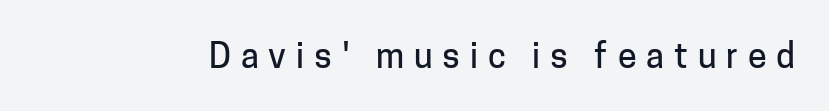
The image shows 34 px sans-serif type, upright; set unusually wide letter spacing (+0.29 em), not underlined; low stroke contrast and a medium x-height.
